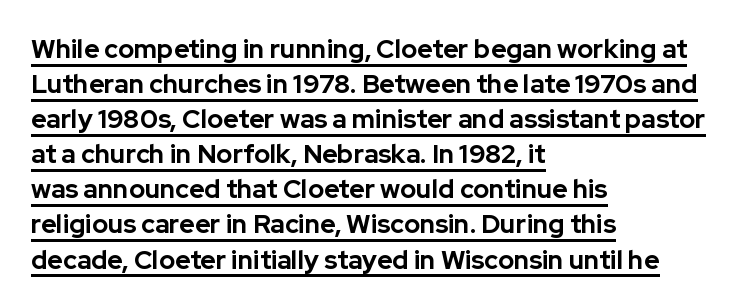
The image shows 26 px bold type, upright; set left-aligned, normal line spacing (1.35x), normal letter spacing, underlined.
